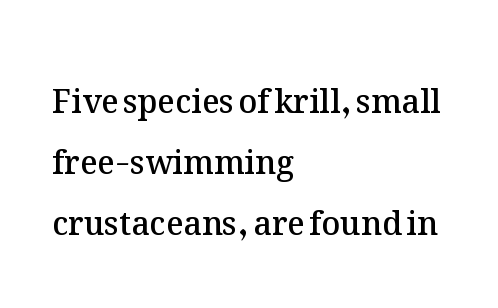
The image shows 32 px semibold type, upright; set left-aligned, loose line spacing (1.91x), normal letter spacing, not underlined; medium stroke contrast and a medium x-height.
